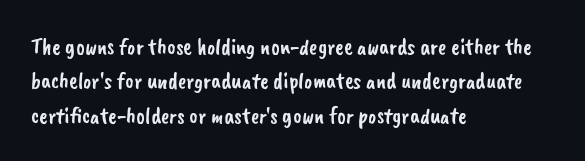
The image shows 23 px text type; set left-aligned, normal line spacing (1.49x), normal letter spacing, not underlined.
